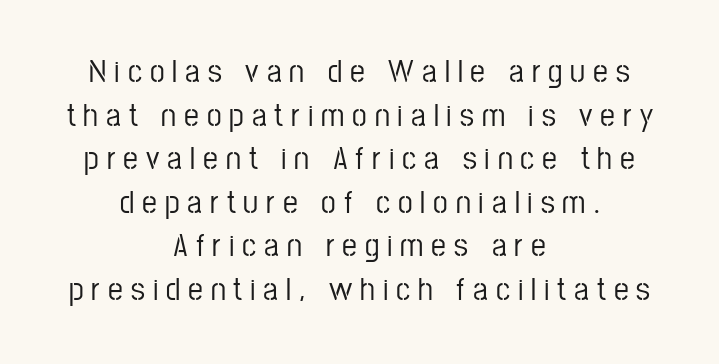
Quick note: interline space is typical. Look at the tracking — it's clearly loosened, letters drifting apart. Do the characters align in a grid? No, the font is proportional. The strip under each line holds only bare page. Which margin do the lines hug? Neither — every line sits in the middle.
